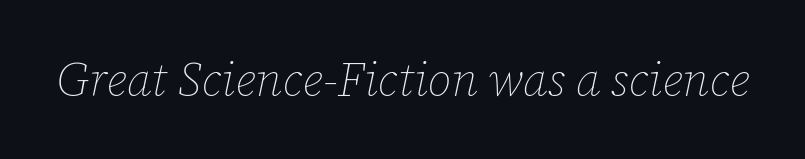
Slanted lettering throughout. Unmarked baselines from the first word to the last. Do the characters align in a grid? No, the font is proportional. The face looks like a standard text weight, possibly lighter. What stands out about the letter spacing? Nothing — it is the standard amount.
